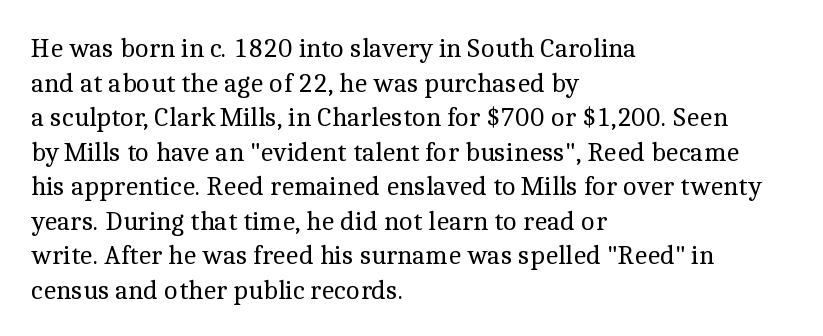
The image shows 27 px text type, upright; set left-aligned, normal line spacing (1.28x), normal letter spacing, not underlined.
